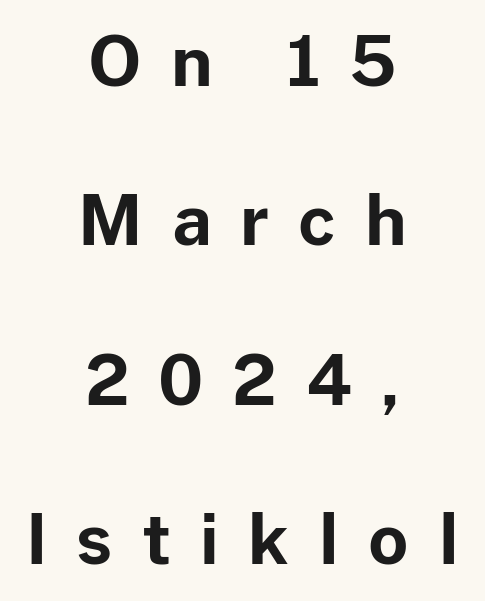
Q: Is the text bold? A: Yes.
Q: Is the text italic (slanted)? A: No, it is upright.
Q: Is the typeface a serif or a sans-serif typeface? A: Sans-serif.
Q: Is the text underlined? A: No.
Q: How is the paragraph aligned? A: Centered.
Q: Is the spacing between letters normal or unusually wide? A: Unusually wide.
Q: Is the spacing between lines tight, normal or loose? A: Loose.
Q: Width (condensed, normal, or wide)? A: Normal.
Q: Stroke contrast? A: Low.
Q: x-height? A: Medium.
Q: Monospaced? A: No.
